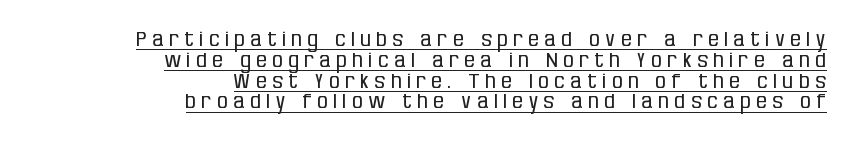
Q: Is the text bold? A: No.
Q: Is the text italic (slanted)? A: No, it is upright.
Q: Is the text underlined? A: Yes.
Q: How is the paragraph aligned? A: Right-aligned.
Q: Is the spacing between letters normal or unusually wide? A: Unusually wide.
Q: Is the spacing between lines tight, normal or loose? A: Tight.
